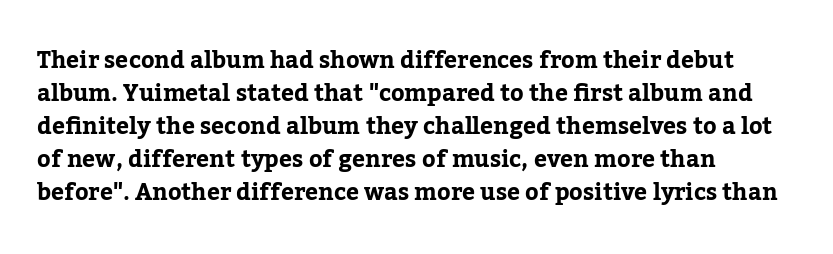
This sample keeps an unexceptional amount of space between lines. Strokes here are thick enough to call this a true bold. A student would call this left alignment; a typographer would say flush left, rag right. You can tell it's not italic because the verticals are truly vertical.
